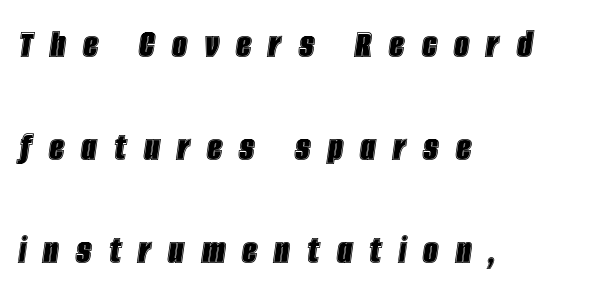
Do the characters align in a grid? No, the font is proportional. The rendering uses a large line-height, opening up the rows. Yep, that's italic — everything's leaning. Any mark beneath the type? The region is blank. Teacher's note: observe the even left margin — that is flush-left alignment.
